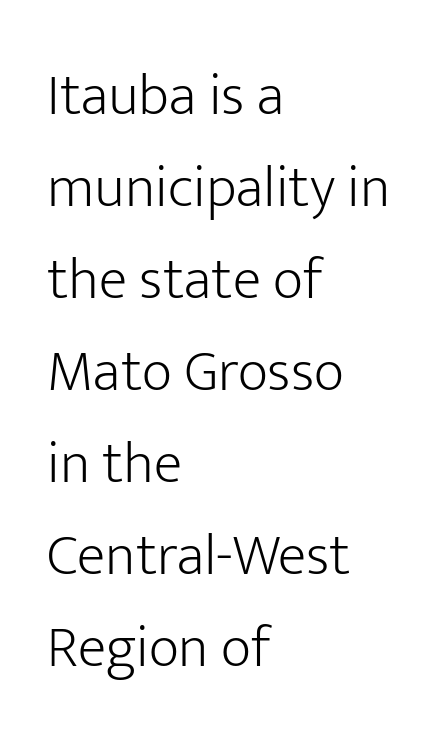
There is no visible air inserted between adjacent glyphs. The letters advance in unequal steps, a hallmark of proportional type. Is there much room between lines? A standard amount, neither cramped nor airy. Vertical strokes here are truly vertical. The zone under the glyphs is completely vacant.
